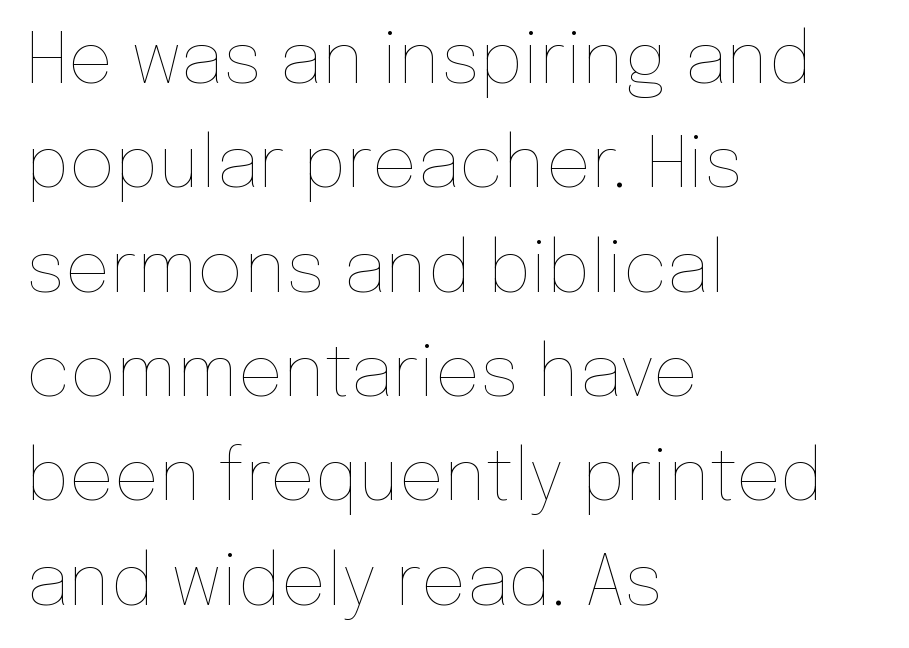
Q: Is the text bold? A: No.
Q: Is the text italic (slanted)? A: No, it is upright.
Q: Is the text underlined? A: No.
Q: How is the paragraph aligned? A: Left-aligned.
Q: Is the spacing between letters normal or unusually wide? A: Normal.
Q: Is the spacing between lines tight, normal or loose? A: Normal.
Q: Width (condensed, normal, or wide)? A: Normal.
Q: Stroke contrast? A: Low.
Q: x-height? A: Medium.
Q: Monospaced? A: No.
